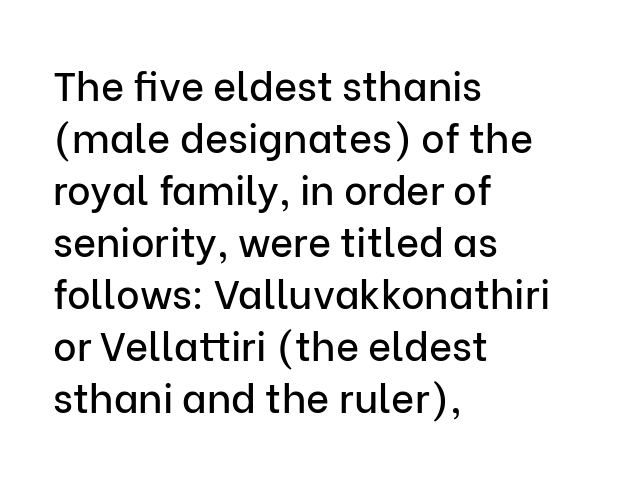
{"serif": "no", "italic": "no", "width": "normal", "stroke_contrast": "low", "x_height": "medium", "monospaced": "no", "underline": "no", "align": "left", "line_spacing": "normal", "line_spacing_ratio": 1.3, "letter_spacing": "normal", "letter_spacing_em": 0.0, "glyph_px": 40}
